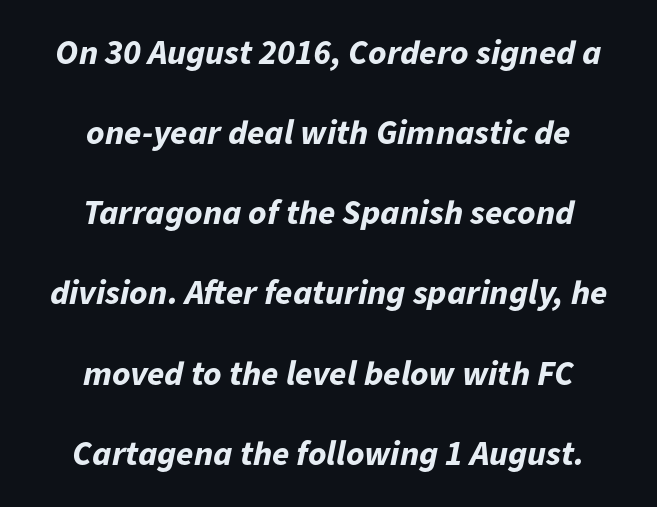
The baseline area is clear. Yep, that's italic — everything's leaning. The rendering uses natural spacing where letterforms have individual widths. Nobody touched the tracking dial on this one. Caption: bold face, heavy strokes.
